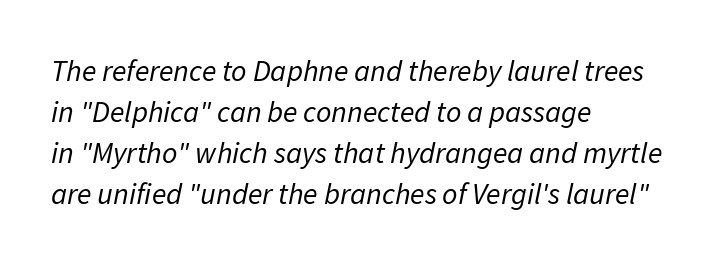
Q: Is the text bold? A: No.
Q: Is the text italic (slanted)? A: Yes, it leans right by about 11 degrees.
Q: Is the text underlined? A: No.
Q: How is the paragraph aligned? A: Left-aligned.
Q: Is the spacing between letters normal or unusually wide? A: Normal.
Q: Is the spacing between lines tight, normal or loose? A: Normal.
Q: Width (condensed, normal, or wide)? A: Normal.
Q: Stroke contrast? A: Low.
Q: x-height? A: Medium.
Q: Monospaced? A: No.
